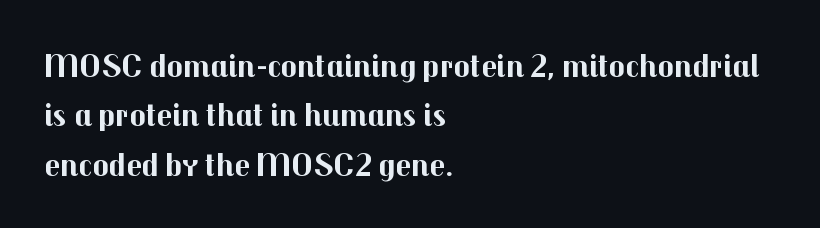
The passage shown is emphatically bold. How are the letters spaced? Ordinarily, with no added tracking. Check where the strokes stop: nothing finishes them off — pure sans. The baseline area is clear. The typesetter chose a ragged-right arrangement here.
